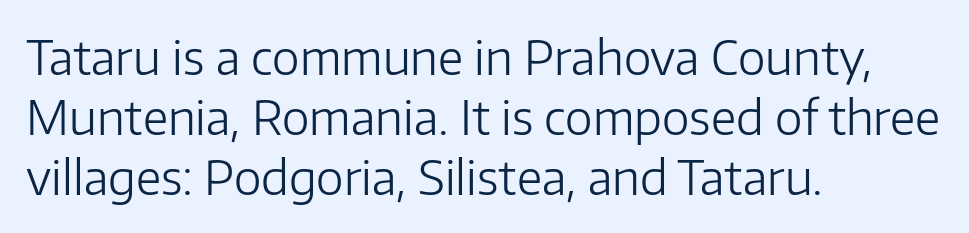
The image shows 47 px light sans-serif type, upright; set left-aligned, normal line spacing (1.28x), normal letter spacing, not underlined; low stroke contrast and a medium x-height.
